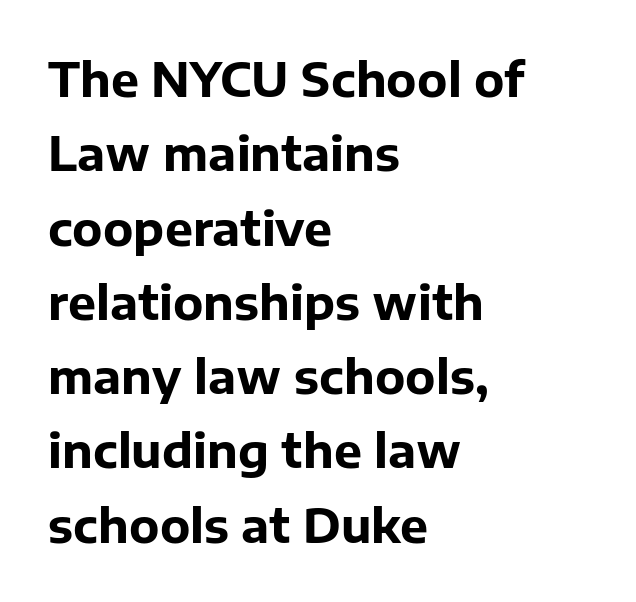
Q: Is the text bold? A: Yes.
Q: Is the text italic (slanted)? A: No, it is upright.
Q: Is the typeface a serif or a sans-serif typeface? A: Sans-serif.
Q: Is the text underlined? A: No.
Q: How is the paragraph aligned? A: Left-aligned.
Q: Is the spacing between letters normal or unusually wide? A: Normal.
Q: Is the spacing between lines tight, normal or loose? A: Normal.
Q: Width (condensed, normal, or wide)? A: Normal.
Q: Stroke contrast? A: Low.
Q: x-height? A: Medium.
Q: Monospaced? A: No.
